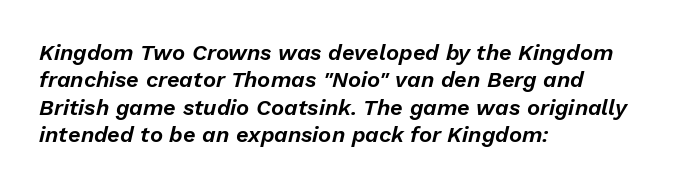
If you drew a line through each stem, it would be angled. Alignment: flush left. There is no visible air inserted between adjacent glyphs. The baseline area is clear.
